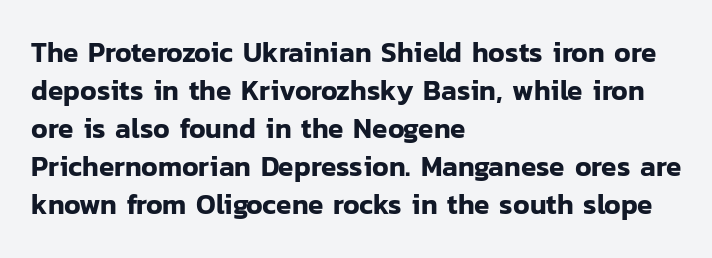
The image shows 28 px sans-serif type, upright; set left-aligned, normal line spacing (1.36x), normal letter spacing, not underlined; low stroke contrast and a medium x-height.
